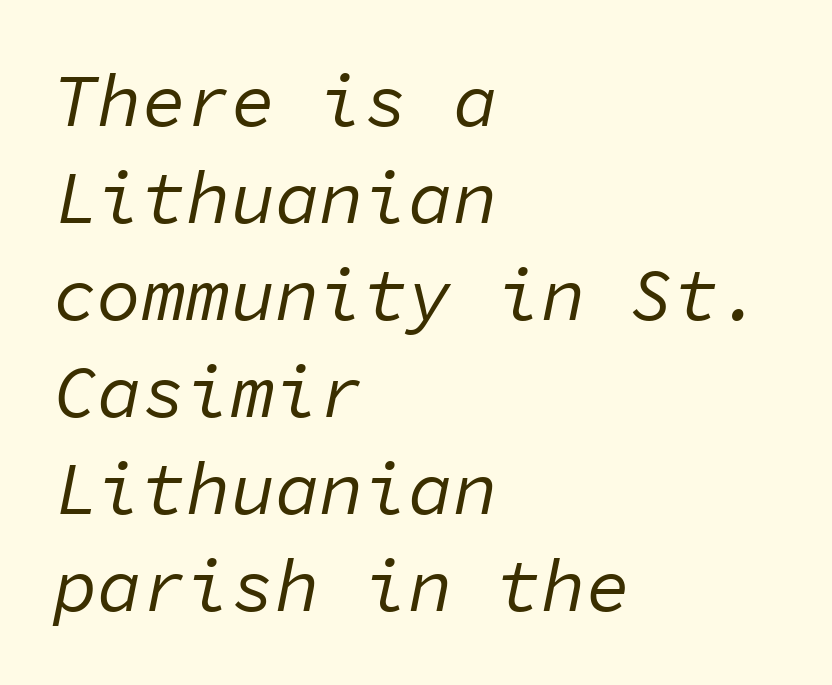
The image shows 74 px regular-weight type, italic (leaning right), monospaced; set left-aligned, normal line spacing (1.31x), normal letter spacing, not underlined; low stroke contrast and a medium x-height.
